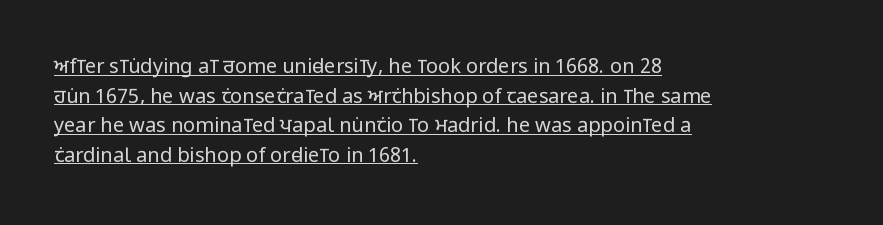
Q: Is the text bold? A: No.
Q: Is the text italic (slanted)? A: No, it is upright.
Q: Is the text underlined? A: Yes.
Q: How is the paragraph aligned? A: Left-aligned.
Q: Is the spacing between letters normal or unusually wide? A: Normal.
Q: Is the spacing between lines tight, normal or loose? A: Normal.
